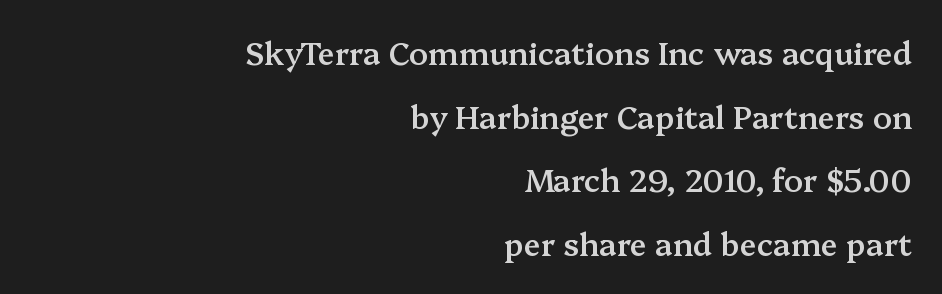
The image shows 31 px semibold serif type, upright; set right-aligned, loose line spacing (2.05x), normal letter spacing, not underlined; medium stroke contrast and a medium x-height.
